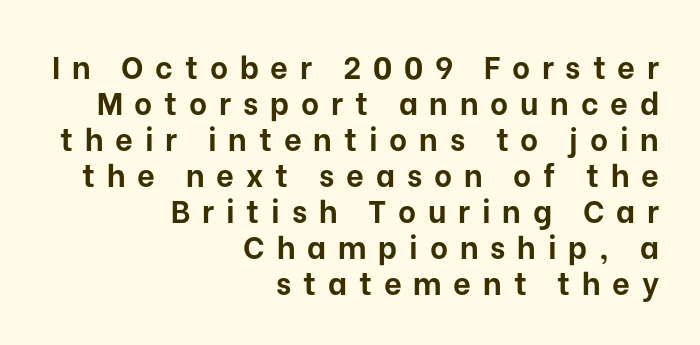
{"serif": "no", "italic": "no", "bold": "yes", "weight": "bold", "width": "normal", "stroke_contrast": "low", "x_height": "medium", "monospaced": "no", "underline": "no", "align": "right", "line_spacing_ratio": 1.16, "letter_spacing": "wide", "letter_spacing_em": 0.38, "glyph_px": 31}
